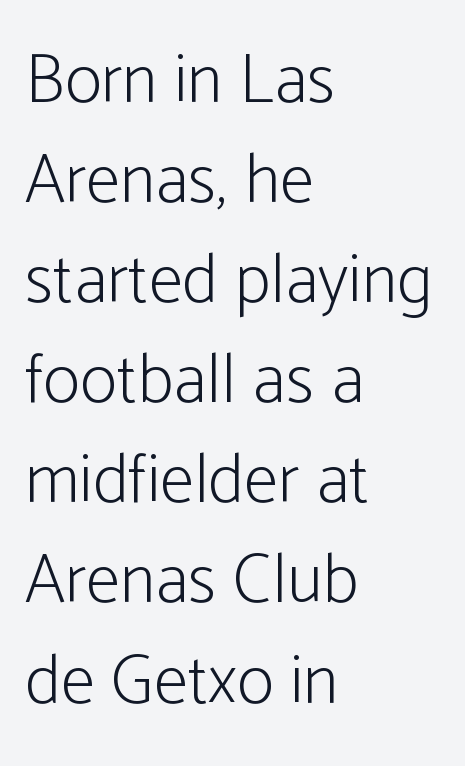
Q: Is the text bold? A: No.
Q: Is the text italic (slanted)? A: No, it is upright.
Q: Is the typeface a serif or a sans-serif typeface? A: Sans-serif.
Q: Is the text underlined? A: No.
Q: How is the paragraph aligned? A: Left-aligned.
Q: Is the spacing between letters normal or unusually wide? A: Normal.
Q: Is the spacing between lines tight, normal or loose? A: Normal.
Q: Width (condensed, normal, or wide)? A: Condensed.
Q: Stroke contrast? A: Low.
Q: x-height? A: Medium.
Q: Monospaced? A: No.
